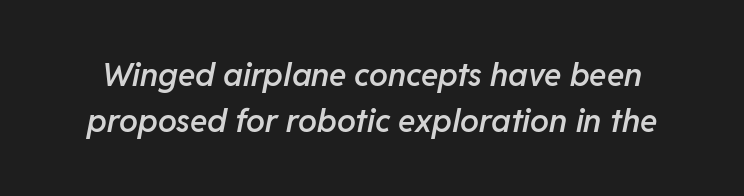
The image shows 32 px semibold type, italic (leaning right); set normal line spacing (1.45x), normal letter spacing, not underlined; low stroke contrast and a medium x-height.
